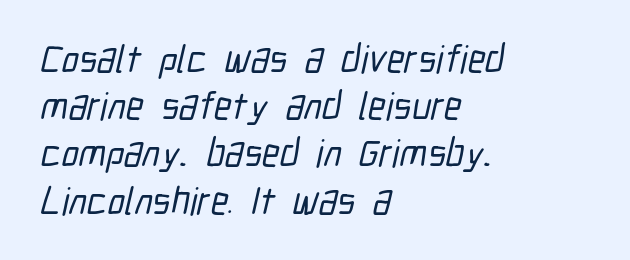
The image shows 39 px condensed sans-serif type; set left-aligned, line spacing 1.21x, normal letter spacing, not underlined; low stroke contrast and a medium x-height.
